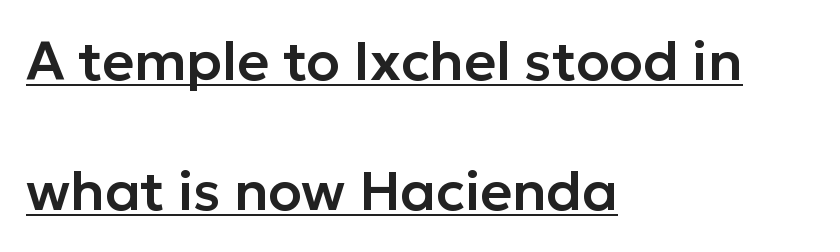
The image shows 55 px sans-serif type, upright; set left-aligned, loose line spacing (2.36x), normal letter spacing, underlined; low stroke contrast and a medium x-height.
